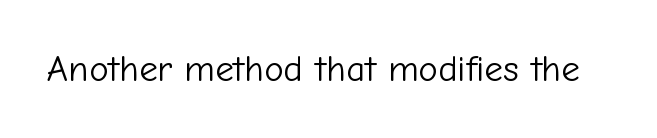
{"serif": "no", "italic": "no", "bold": "no", "weight": "light", "width": "normal", "stroke_contrast": "low", "x_height": "medium", "monospaced": "no", "underline": "no", "letter_spacing": "normal", "letter_spacing_em": 0.0, "glyph_px": 37}
